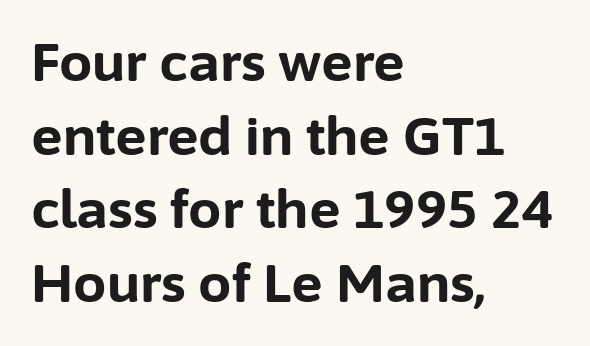
The image shows 53 px bold sans-serif type, upright; set left-aligned, normal line spacing (1.39x), normal letter spacing, not underlined; low stroke contrast and a medium x-height.
